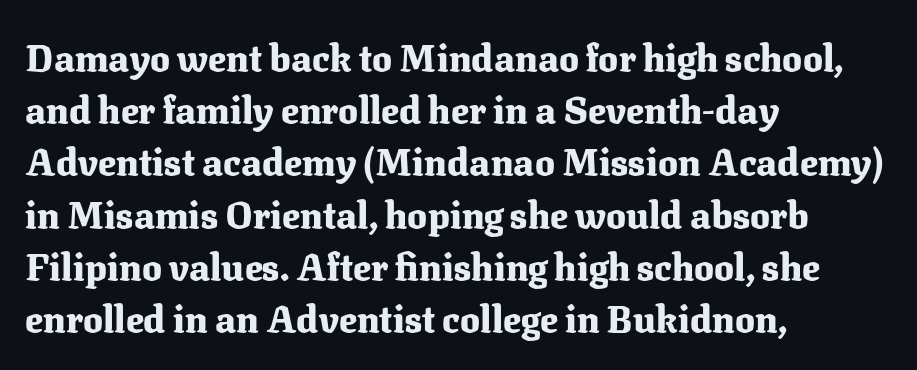
Varying glyph widths throughout — classic text-font behaviour. Little horizontal feet cap the strokes, marking this as serif type. Inter-character spacing is left at the font's built-in metrics. Anything drawn beneath the words? Only blank space. These lines sit exactly where default settings would place them.
